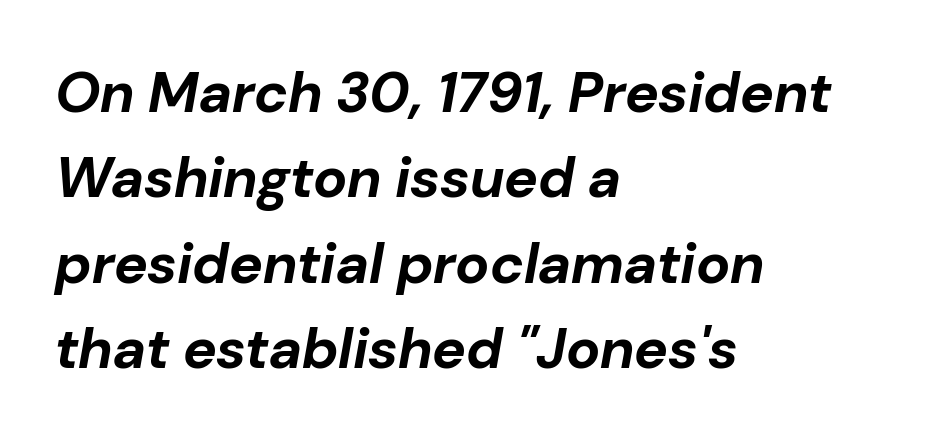
{"italic": "yes", "lean": "right", "slant_degrees": 10, "bold": "yes", "weight": "bold", "width": "normal", "stroke_contrast": "low", "x_height": "medium", "monospaced": "no", "underline": "no", "align": "left", "line_spacing": "normal", "line_spacing_ratio": 1.5, "letter_spacing": "normal", "letter_spacing_em": 0.0, "glyph_px": 57}
